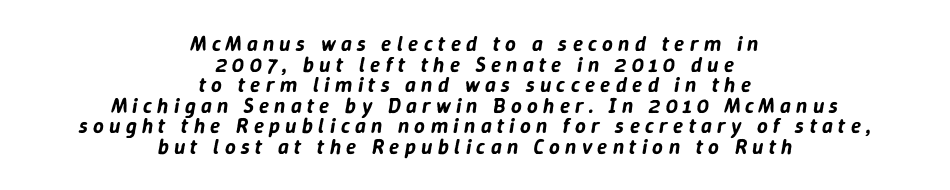
The image shows 21 px text type, italic (leaning right); set centered, tight line spacing (0.98x), unusually wide letter spacing (+0.25 em), not underlined.
